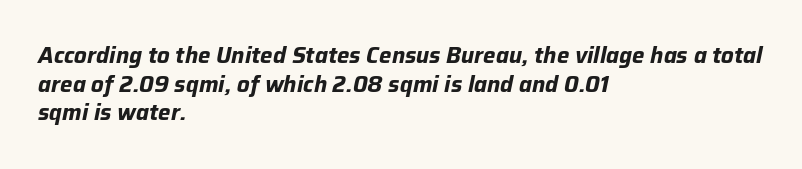
Q: Is the text bold? A: Yes.
Q: Is the text italic (slanted)? A: Yes, it leans right by about 12 degrees.
Q: Is the text underlined? A: No.
Q: How is the paragraph aligned? A: Left-aligned.
Q: Is the spacing between letters normal or unusually wide? A: Normal.
Q: Is the spacing between lines tight, normal or loose? A: Normal.
